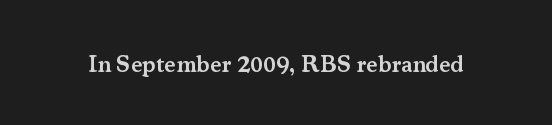
Quick note: underline off. Rendered with straight, roman letterforms. Each word holds together tightly as a unit, with standard inter-letter gaps. Slightly chunky letters — semibold, I'd say, not full bold.
